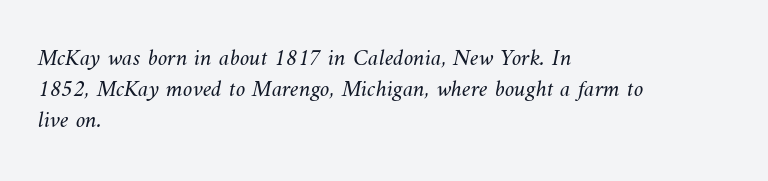
The image shows 24 px text type; set left-aligned, normal line spacing (1.29x), normal letter spacing, not underlined.
